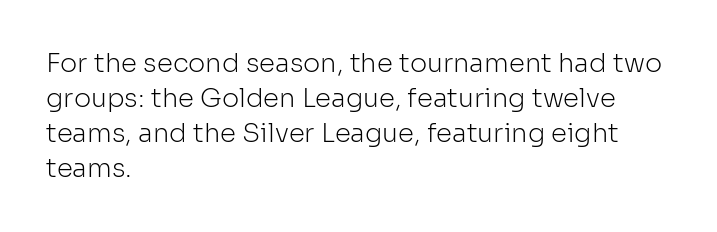
Q: Is the text bold? A: No.
Q: Is the text italic (slanted)? A: No, it is upright.
Q: Is the text underlined? A: No.
Q: How is the paragraph aligned? A: Left-aligned.
Q: Is the spacing between letters normal or unusually wide? A: Normal.
Q: Is the spacing between lines tight, normal or loose? A: Normal.
